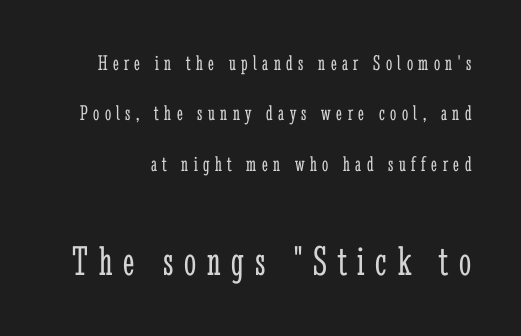
{"serif": "yes", "italic": "no", "bold": "no", "weight": "light", "width": "condensed", "stroke_contrast": "low", "x_height": "medium", "monospaced": "no", "underline": "no", "line_spacing": "loose", "line_spacing_ratio": 2.29, "letter_spacing": "wide", "letter_spacing_em": 0.25, "larger_block": "second", "size_ratio": 1.95, "glyph_px": 43}
